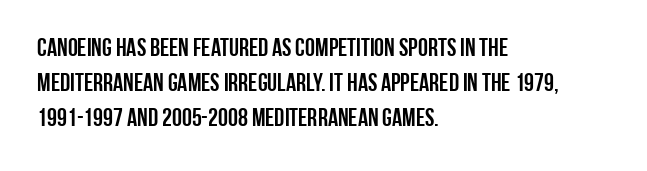
{"italic": "no", "underline": "no", "align": "left", "line_spacing": "normal", "line_spacing_ratio": 1.41, "letter_spacing": "normal", "letter_spacing_em": 0.0, "glyph_px": 25}
